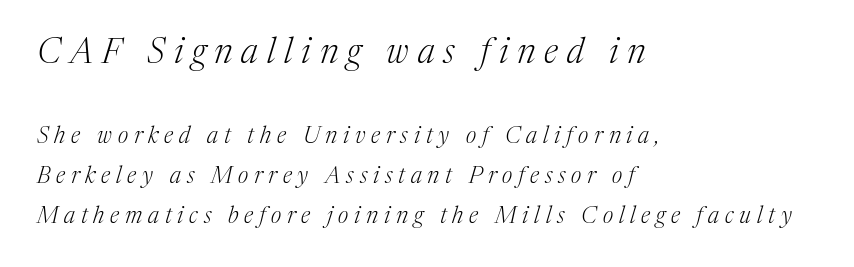
Stroke terminals: seriffed. Observe the wide spacing: letters keep a clear distance from each other. Unmarked baselines from the first word to the last. Heaviness? Minimal to ordinary, like unemphasized prose. The compositor pushed each line to the left boundary.
